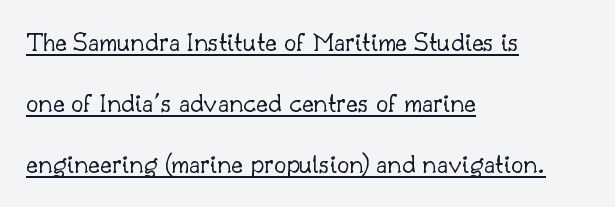
The image shows 28 px light type, upright; set left-aligned, loose line spacing (2.18x), normal letter spacing, underlined; low stroke contrast and a small x-height.
